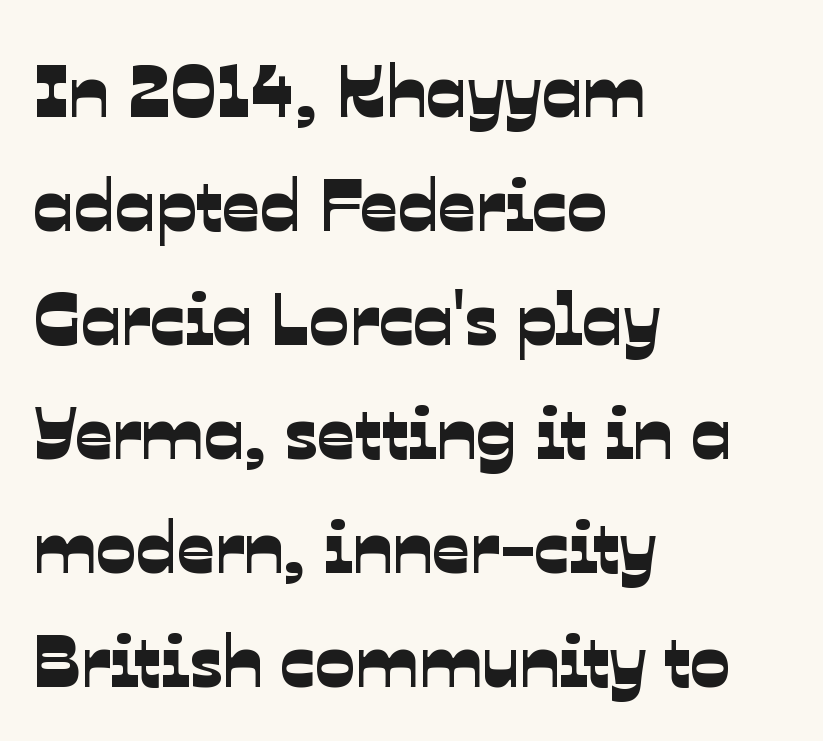
These lines are set flush left with a ragged right edge. No word sits above an underline. Horizontal bands of white between lines are of average thickness. There is no visible air inserted between adjacent glyphs. The typeface chosen for these lines omits serifs.
